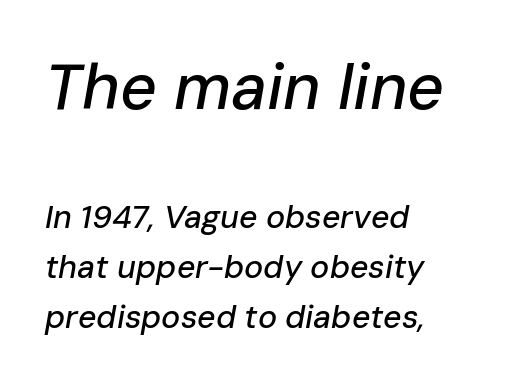
Q: Is the text italic (slanted)? A: Yes, it leans right by about 10 degrees.
Q: Is the text underlined? A: No.
Q: How is the paragraph aligned? A: Left-aligned.
Q: Is the spacing between letters normal or unusually wide? A: Normal.
Q: Is the spacing between lines tight, normal or loose? A: Normal.
Q: Which block of text is set in a larger size, the first (top) or the second (bottom)? A: The first (top) one.
Q: Width (condensed, normal, or wide)? A: Normal.
Q: Stroke contrast? A: Low.
Q: x-height? A: Medium.
Q: Monospaced? A: No.
